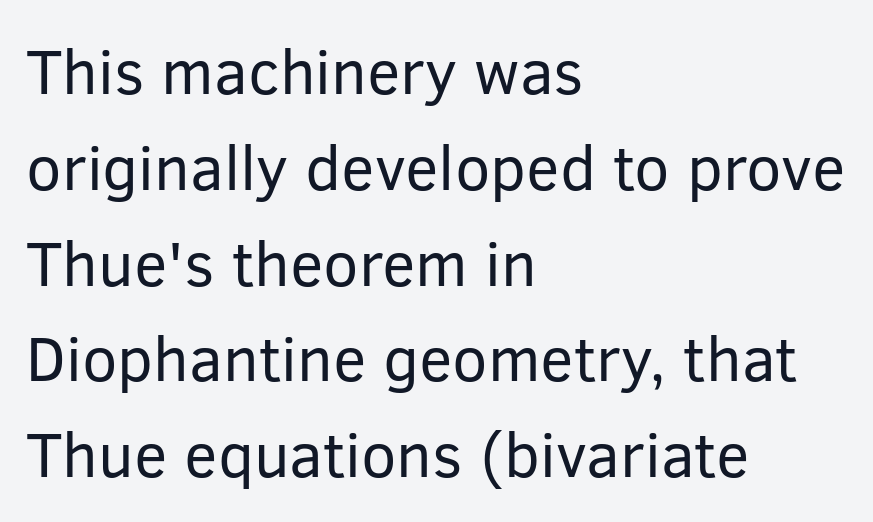
{"serif": "no", "italic": "no", "bold": "no", "weight": "regular", "width": "normal", "stroke_contrast": "low", "x_height": "medium", "monospaced": "no", "underline": "no", "align": "left", "line_spacing": "normal", "line_spacing_ratio": 1.52, "letter_spacing": "normal", "letter_spacing_em": 0.0, "glyph_px": 63}
